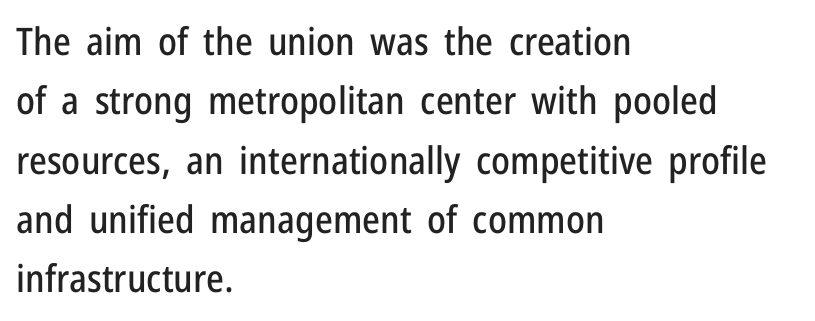
Q: Is the text italic (slanted)? A: No, it is upright.
Q: Is the typeface a serif or a sans-serif typeface? A: Sans-serif.
Q: Is the text underlined? A: No.
Q: How is the paragraph aligned? A: Left-aligned.
Q: Is the spacing between letters normal or unusually wide? A: Normal.
Q: Is the spacing between lines tight, normal or loose? A: Normal.
Q: Width (condensed, normal, or wide)? A: Condensed.
Q: Stroke contrast? A: Low.
Q: x-height? A: Medium.
Q: Monospaced? A: No.
